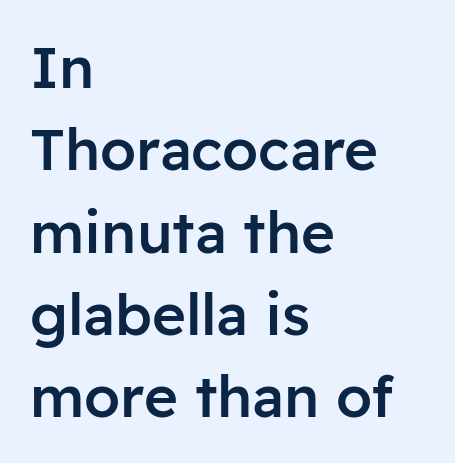
The image shows 58 px semibold sans-serif type, upright; set left-aligned, normal line spacing (1.42x), normal letter spacing, not underlined; low stroke contrast and a medium x-height.
